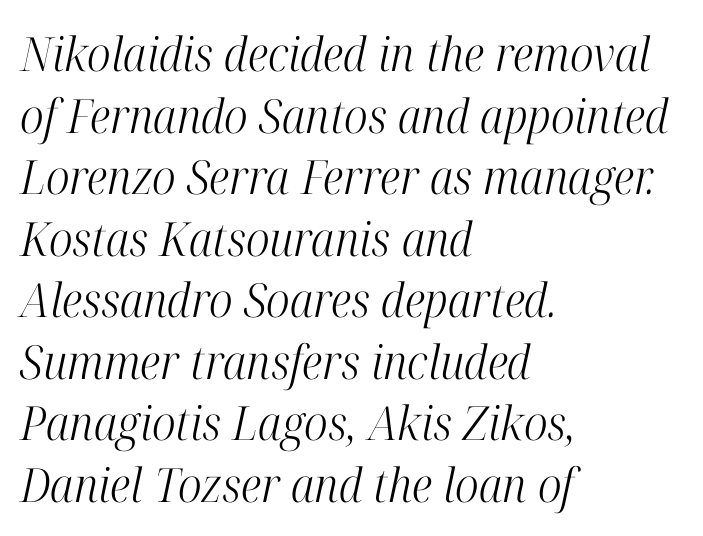
Glance below the letters and you will spot only blank space. Italic: yes, the glyphs are oblique. Is this a fixed-width face? No — the glyphs have proportional, varying widths. Note: serifs present on the glyphs.
